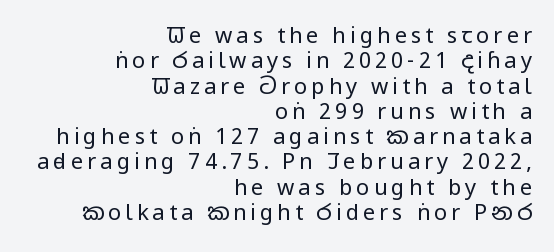
Characters remain perfectly vertical along every line. Caption: face not bold, strokes unweighted. This sample trades vertical openness for compactness between lines. Caption: multi-line text, flush right, ragged left.
